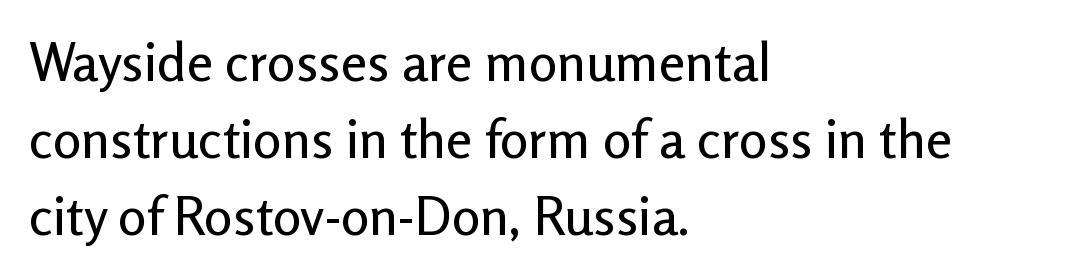
The glyphs in this specimen are sans serif. The letterforms sit shoulder to shoulder at normal distance. The space beneath each line is pristine and unruled. You could not count columns in this text — the font is proportionally spaced. A typesetter would mark this as roman, not italic.
